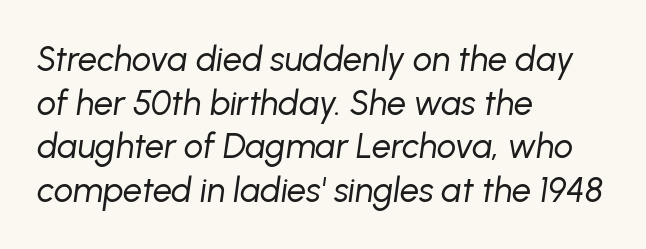
The image shows 34 px regular-weight type, italic (leaning right); set left-aligned, normal line spacing (1.28x), normal letter spacing, not underlined; low stroke contrast and a medium x-height.
